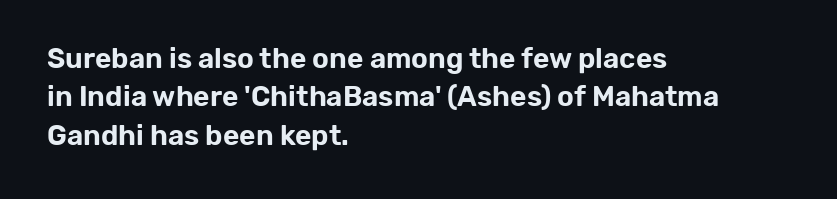
The image shows 28 px sans-serif type, upright; set left-aligned, normal line spacing (1.37x), normal letter spacing, not underlined; low stroke contrast and a medium x-height.
